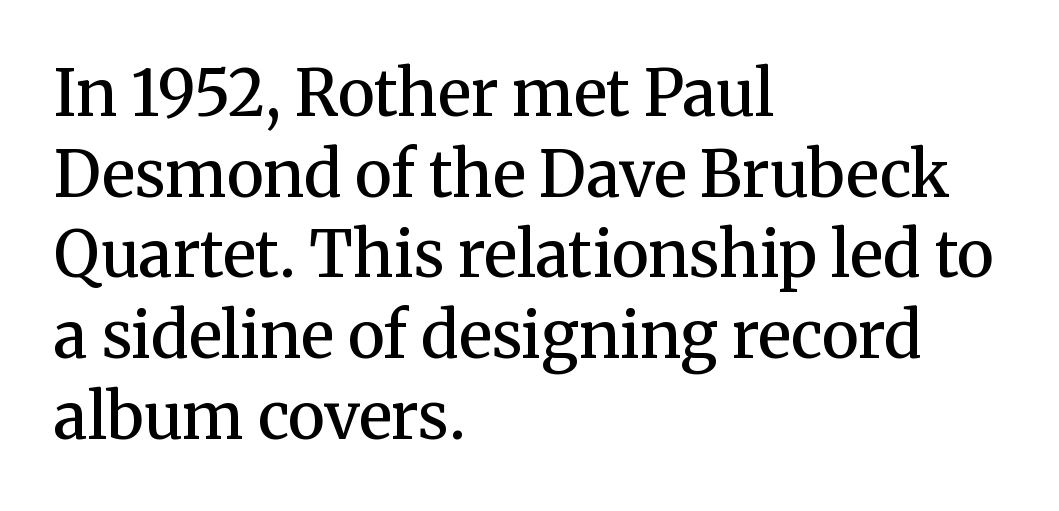
The image shows 63 px semibold serif type, upright; set left-aligned, normal line spacing (1.28x), normal letter spacing, not underlined; medium stroke contrast and a medium x-height.
